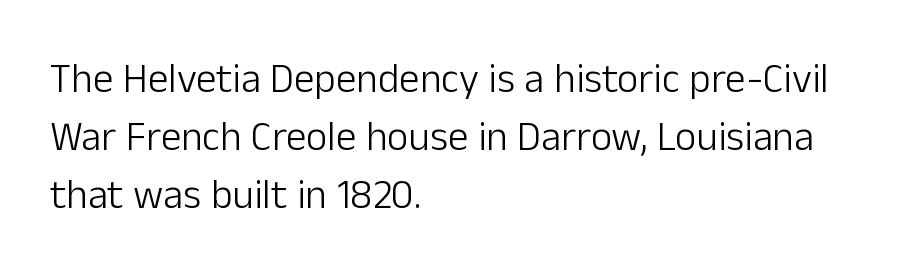
The image shows 41 px light sans-serif type, upright; set left-aligned, normal line spacing (1.41x), normal letter spacing, not underlined; low stroke contrast and a medium x-height.
